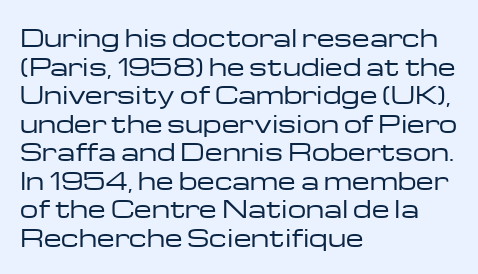
Beneath every word, the page is bare. On a weight scale, this lands at 450 or below. Look at the tracking — it's just the regular setting, nothing added. The typesetter chose a ragged-right arrangement here. Upright lettering throughout.
